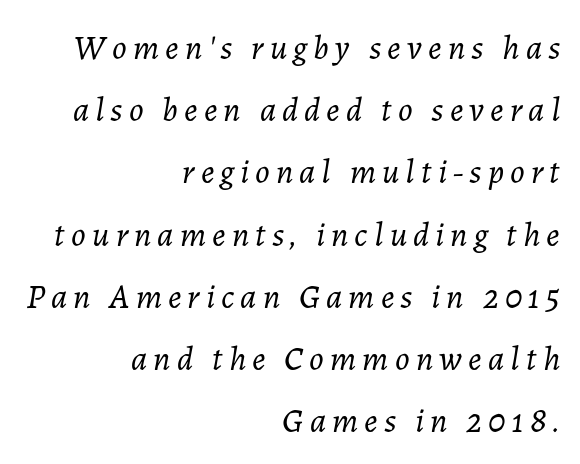
The image shows 34 px light type, italic (leaning right); set right-aligned, line spacing 1.83x, not underlined; low stroke contrast and a medium x-height.
